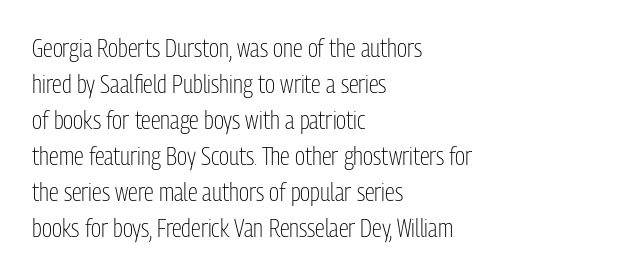
{"italic": "no", "bold": "no", "underline": "no", "align": "left", "line_spacing": "normal", "line_spacing_ratio": 1.44, "letter_spacing": "normal", "letter_spacing_em": 0.0, "glyph_px": 25}
